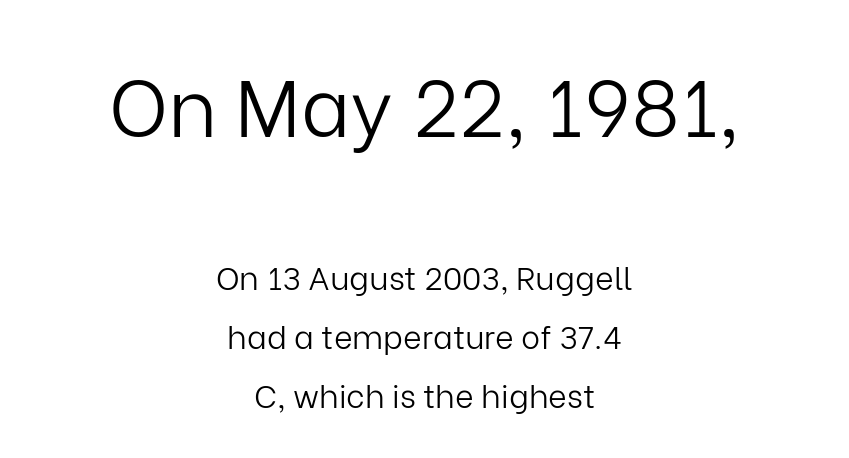
Q: Is the text bold? A: No.
Q: Is the text italic (slanted)? A: No, it is upright.
Q: Is the typeface a serif or a sans-serif typeface? A: Sans-serif.
Q: Is the text underlined? A: No.
Q: How is the paragraph aligned? A: Centered.
Q: Is the spacing between letters normal or unusually wide? A: Normal.
Q: Which block of text is set in a larger size, the first (top) or the second (bottom)? A: The first (top) one.
Q: Width (condensed, normal, or wide)? A: Normal.
Q: Stroke contrast? A: Low.
Q: x-height? A: Medium.
Q: Monospaced? A: No.
